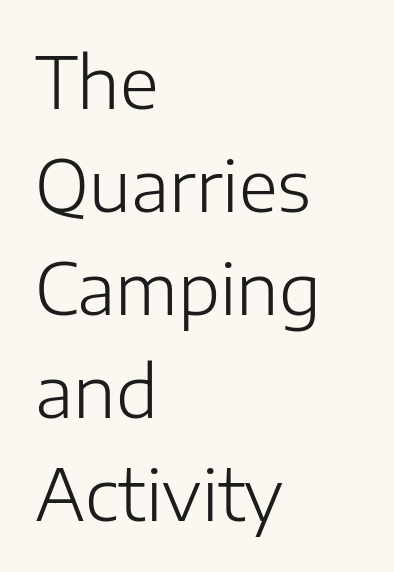
The passage shown is typeset with a sans-serif family. Nothing heavy about these letters — not bold at all. Is the letter spacing exaggerated? No — it looks like the ordinary default. The specimen omits any rule beneath the text block's lines. Every stem runs plumb, perpendicular to the baseline.
